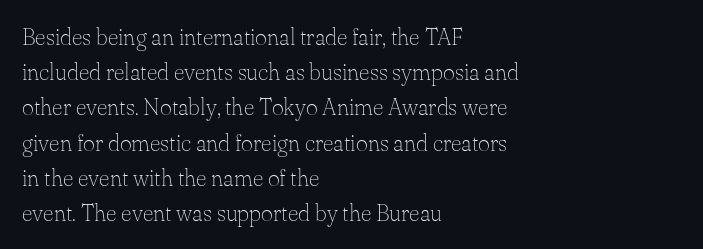
The image shows 23 px text type, upright; set left-aligned, normal line spacing (1.53x), normal letter spacing, not underlined.
